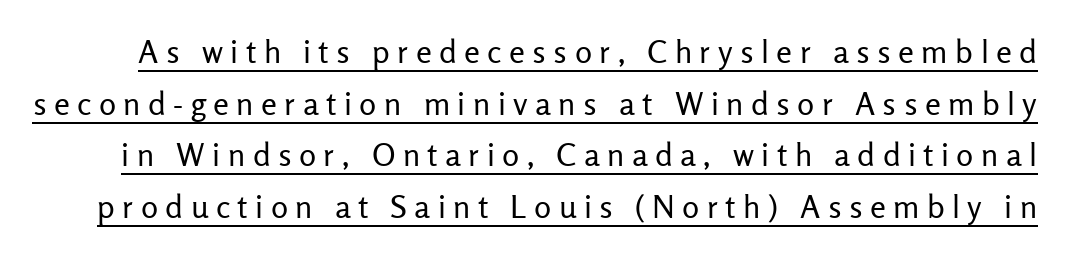
The image shows 32 px regular-weight sans-serif type, upright; set normal line spacing (1.61x), unusually wide letter spacing (+0.23 em), underlined; low stroke contrast and a medium x-height.
